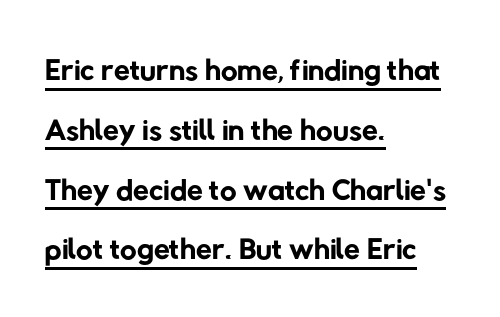
The image shows 46 px regular-weight sans-serif type; set left-aligned, normal line spacing (1.3x), normal letter spacing, underlined; low stroke contrast and a medium x-height.
